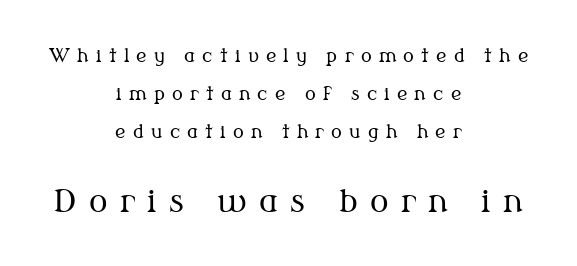
The image shows 31 px regular-weight serif type, upright; set centered, loose line spacing (2.1x), unusually wide letter spacing (+0.4 em), not underlined; the second (bottom) block is 1.72x larger; medium stroke contrast and a medium x-height.
